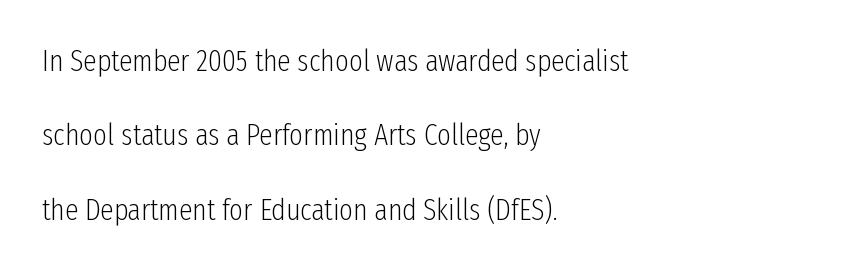
Q: Is the text bold? A: No.
Q: Is the text italic (slanted)? A: No, it is upright.
Q: Is the typeface a serif or a sans-serif typeface? A: Sans-serif.
Q: Is the text underlined? A: No.
Q: How is the paragraph aligned? A: Left-aligned.
Q: Is the spacing between letters normal or unusually wide? A: Normal.
Q: Is the spacing between lines tight, normal or loose? A: Loose.
Q: Width (condensed, normal, or wide)? A: Condensed.
Q: Stroke contrast? A: Low.
Q: x-height? A: Medium.
Q: Monospaced? A: No.
